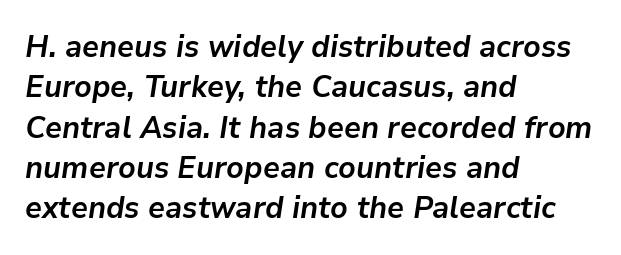
Q: Is the text bold? A: Yes.
Q: Is the text italic (slanted)? A: Yes, it leans right by about 9 degrees.
Q: Is the text underlined? A: No.
Q: How is the paragraph aligned? A: Left-aligned.
Q: Is the spacing between letters normal or unusually wide? A: Normal.
Q: Is the spacing between lines tight, normal or loose? A: Normal.
Q: Width (condensed, normal, or wide)? A: Normal.
Q: Stroke contrast? A: Low.
Q: x-height? A: Medium.
Q: Monospaced? A: No.
